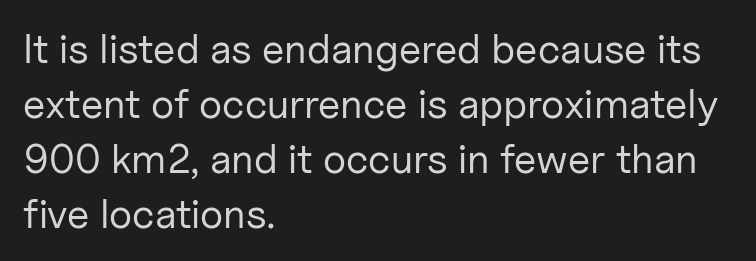
Q: Is the text bold? A: No.
Q: Is the text italic (slanted)? A: No, it is upright.
Q: Is the typeface a serif or a sans-serif typeface? A: Sans-serif.
Q: Is the text underlined? A: No.
Q: How is the paragraph aligned? A: Left-aligned.
Q: Is the spacing between letters normal or unusually wide? A: Normal.
Q: Is the spacing between lines tight, normal or loose? A: Normal.
Q: Width (condensed, normal, or wide)? A: Normal.
Q: Stroke contrast? A: Low.
Q: x-height? A: Medium.
Q: Monospaced? A: No.
